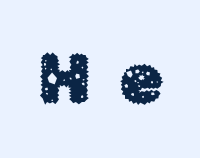
The image shows 70 px sans-serif type, upright; set unusually wide letter spacing (+0.41 em), not underlined; low stroke contrast and a medium x-height.
